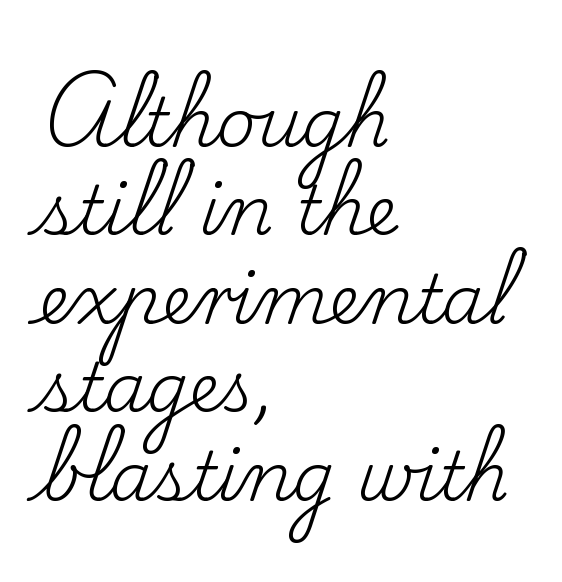
Q: Is the text bold? A: No.
Q: Is the text italic (slanted)? A: Yes.
Q: Is the typeface a serif or a sans-serif typeface? A: Serif.
Q: Is the text underlined? A: No.
Q: How is the paragraph aligned? A: Left-aligned.
Q: Is the spacing between letters normal or unusually wide? A: Normal.
Q: Is the spacing between lines tight, normal or loose? A: Normal.
Q: Width (condensed, normal, or wide)? A: Normal.
Q: Stroke contrast? A: Low.
Q: x-height? A: Small.
Q: Monospaced? A: No.
